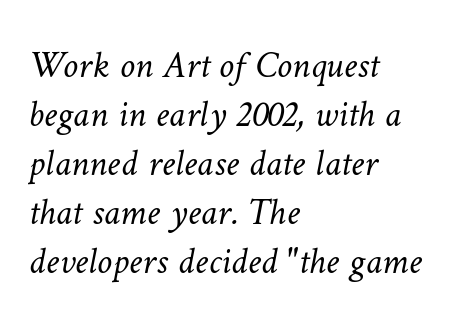
Vertical stems look standard width or narrower in stroke. Vertical spacing — default. Honestly, there is no underline to notice here at all. Layout note: lines flush left. Note the varied advance widths — an 'i' is clearly narrower than an 'm'. Default kerning and tracking; the words read as compact shapes.
